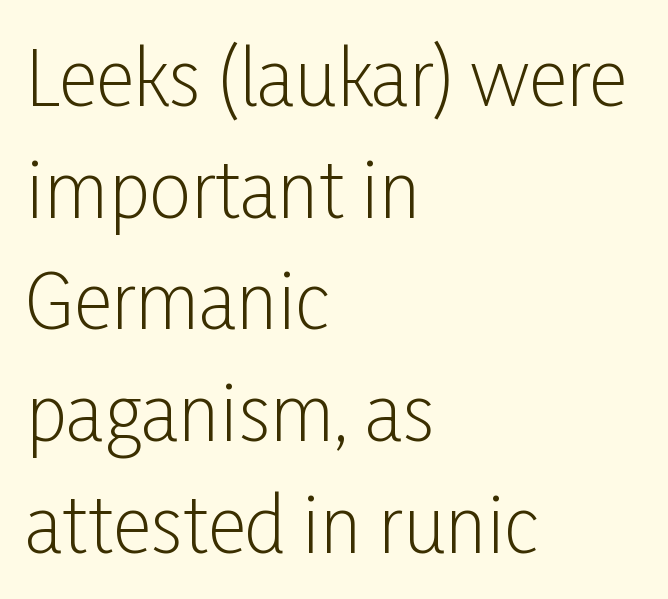
The image shows 75 px light, condensed sans-serif type, upright; set left-aligned, normal line spacing (1.49x), normal letter spacing, not underlined; low stroke contrast and a medium x-height.
